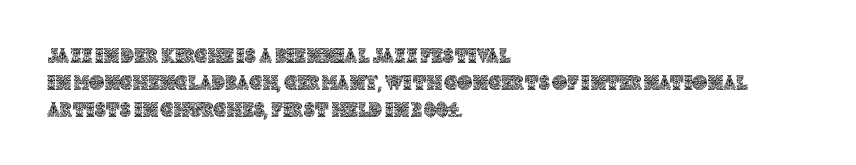
Q: Is the text italic (slanted)? A: No, it is upright.
Q: Is the text underlined? A: No.
Q: How is the paragraph aligned? A: Left-aligned.
Q: Is the spacing between letters normal or unusually wide? A: Normal.
Q: Is the spacing between lines tight, normal or loose? A: Normal.
